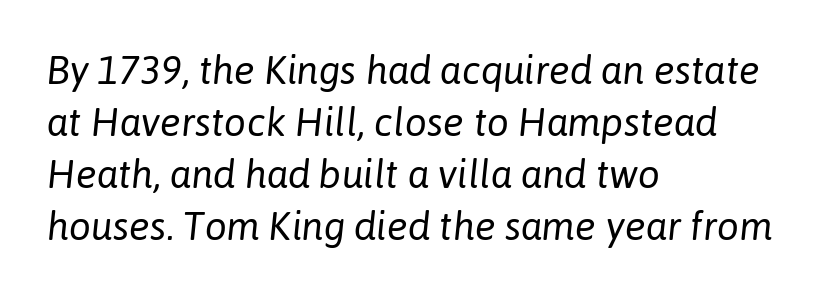
Type without underlining. The specimen reads as italic at a glance. Spacing verdict: proportional, widths tailored to each character. The line texture is even and compact thanks to regular tracking. The compositor pushed each line to the left boundary.
